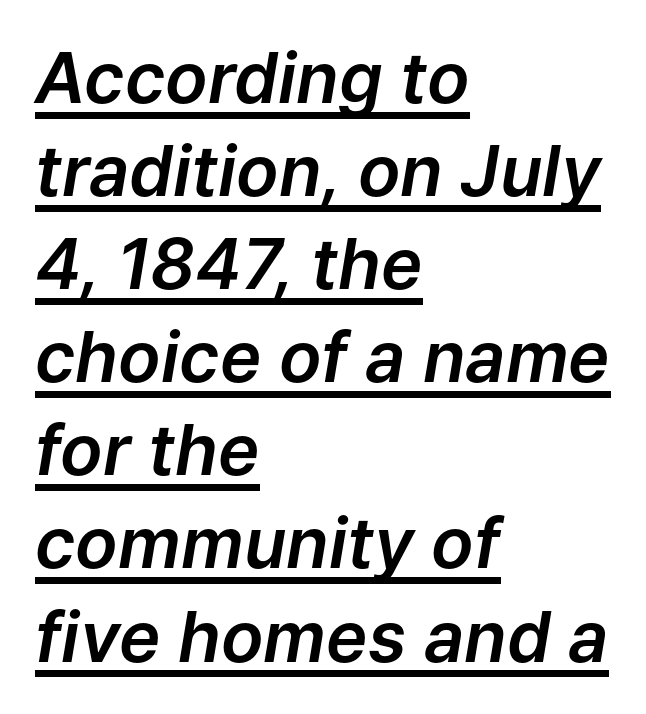
Q: Is the text italic (slanted)? A: Yes, it leans right by about 9 degrees.
Q: Is the text underlined? A: Yes.
Q: How is the paragraph aligned? A: Left-aligned.
Q: Is the spacing between letters normal or unusually wide? A: Normal.
Q: Is the spacing between lines tight, normal or loose? A: Normal.
Q: Width (condensed, normal, or wide)? A: Normal.
Q: Stroke contrast? A: Low.
Q: x-height? A: Medium.
Q: Monospaced? A: No.
